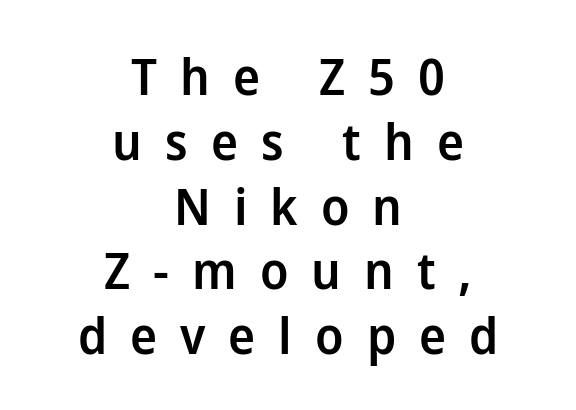
Words float on clear page, feet unadorned. The face used here is a sans, in the tradition of grotesques and geometrics. This sample uses an upright cut, with every glyph sitting square on the baseline. The paragraph shown floats in the horizontal middle. Compared with an ordinary text face, these strokes are moderately heavier — a semibold. Glyph-to-glyph distance is far greater than everyday printed text.
